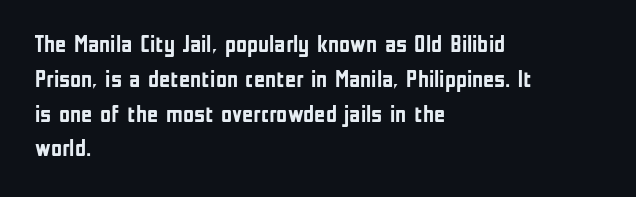
Q: Is the text bold? A: Yes.
Q: Is the text italic (slanted)? A: No, it is upright.
Q: Is the text underlined? A: No.
Q: How is the paragraph aligned? A: Left-aligned.
Q: Is the spacing between letters normal or unusually wide? A: Normal.
Q: Is the spacing between lines tight, normal or loose? A: Normal.
